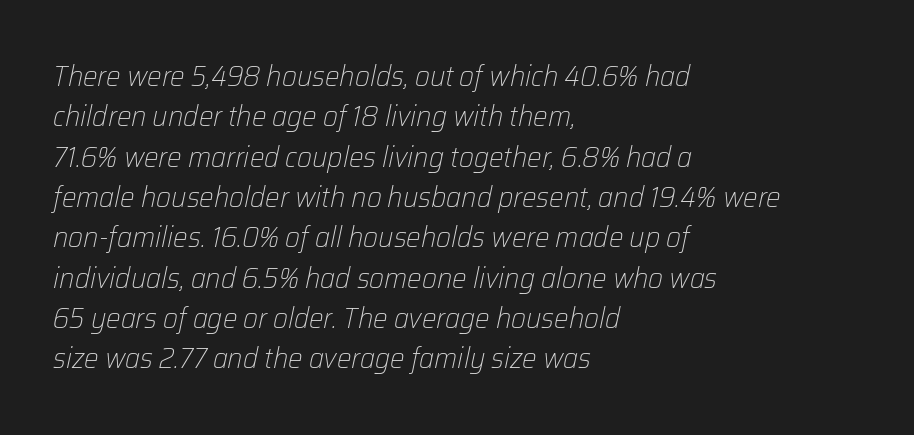
Q: Is the text bold? A: No.
Q: Is the text italic (slanted)? A: Yes, it leans right by about 12 degrees.
Q: Is the text underlined? A: No.
Q: How is the paragraph aligned? A: Left-aligned.
Q: Is the spacing between letters normal or unusually wide? A: Normal.
Q: Is the spacing between lines tight, normal or loose? A: Normal.
Q: Width (condensed, normal, or wide)? A: Normal.
Q: Stroke contrast? A: Low.
Q: x-height? A: Medium.
Q: Monospaced? A: No.
